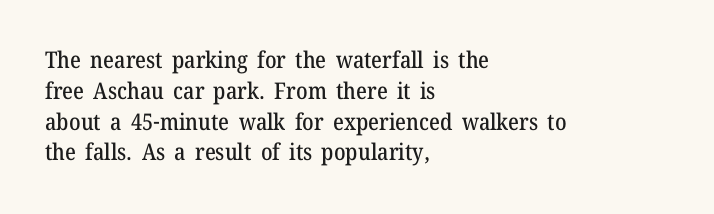
Q: Is the text italic (slanted)? A: No, it is upright.
Q: Is the text underlined? A: No.
Q: How is the paragraph aligned? A: Left-aligned.
Q: Is the spacing between letters normal or unusually wide? A: Normal.
Q: Is the spacing between lines tight, normal or loose? A: Normal.
